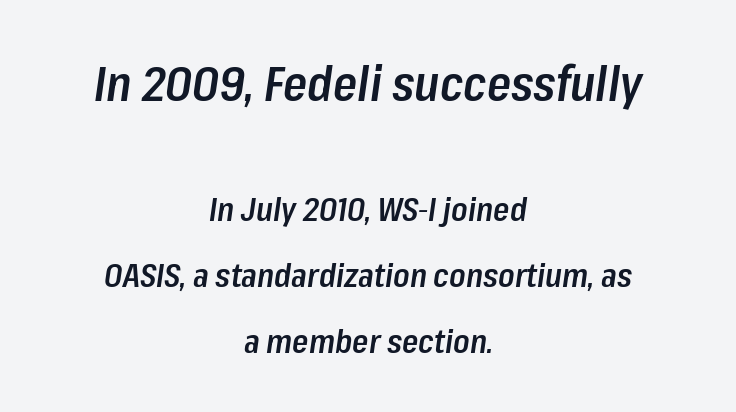
Compared with ordinary roman type, these characters are visibly tilted. The letterforms sit shoulder to shoulder at normal distance. Spacing verdict: proportional, widths tailored to each character. Unmarked baselines from the first word to the last. Compared with a flush-left layout, this one balances lines on the center instead.
